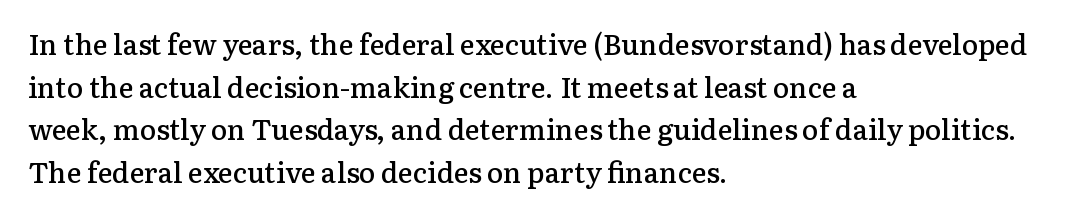
{"serif": "yes", "italic": "no", "bold": "semi", "weight": "semibold", "width": "normal", "stroke_contrast": "low", "x_height": "medium", "monospaced": "no", "underline": "no", "align": "left", "line_spacing": "normal", "line_spacing_ratio": 1.52, "letter_spacing": "normal", "letter_spacing_em": 0.0, "glyph_px": 28}
